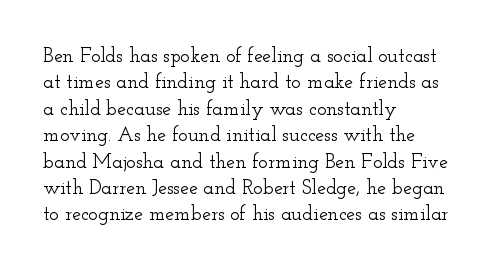
The image shows 20 px text type, upright; set left-aligned, normal line spacing (1.32x), normal letter spacing, not underlined.
